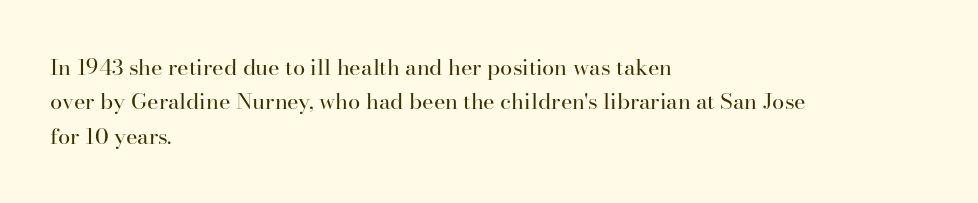
{"italic": "no", "bold": "no", "underline": "no", "align": "left", "line_spacing": "normal", "line_spacing_ratio": 1.56, "letter_spacing": "normal", "letter_spacing_em": 0.0, "glyph_px": 22}
